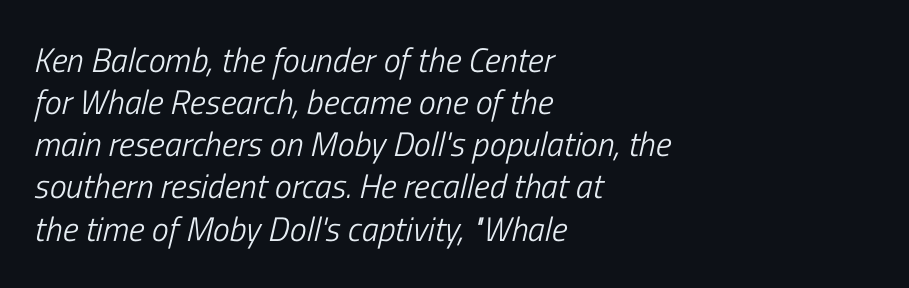
The image shows 34 px light, condensed type, italic (leaning right); set left-aligned, line spacing 1.24x, normal letter spacing, not underlined; low stroke contrast and a medium x-height.
